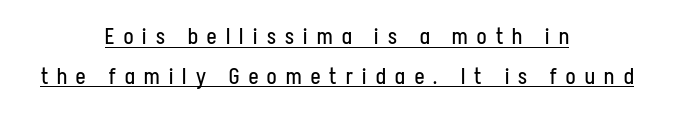
Q: Is the text bold? A: No.
Q: Is the text italic (slanted)? A: No, it is upright.
Q: Is the text underlined? A: Yes.
Q: How is the paragraph aligned? A: Centered.
Q: Is the spacing between letters normal or unusually wide? A: Unusually wide.
